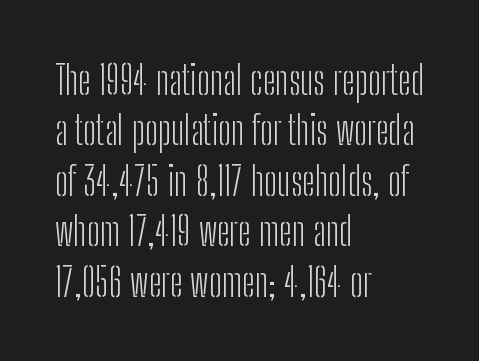
{"serif": "no", "italic": "no", "bold": "no", "weight": "light", "width": "condensed", "stroke_contrast": "low", "x_height": "medium", "monospaced": "no", "underline": "no", "align": "left", "line_spacing": "normal", "line_spacing_ratio": 1.26, "letter_spacing": "normal", "letter_spacing_em": 0.0, "glyph_px": 40}
